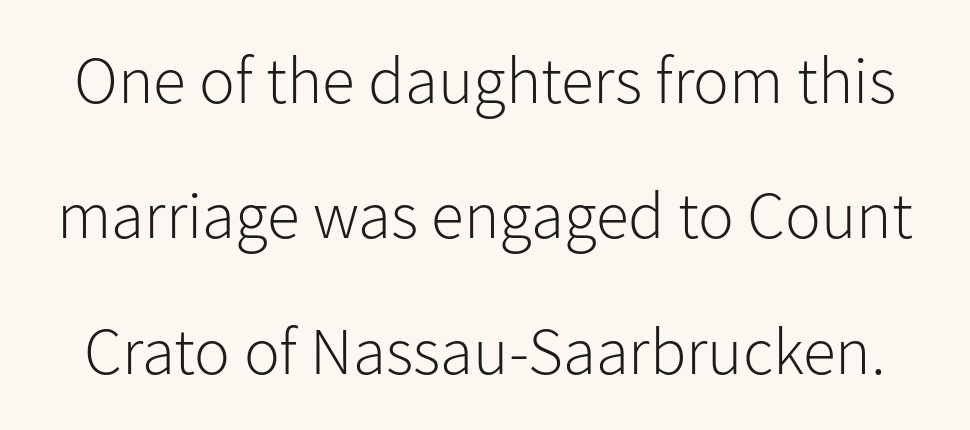
Nothing unusual about the tracking: characters are spaced as the font intends. Rows of type keep a wide berth in the vertical direction. Counters stay open thanks to moderate or lighter strokes. Italic? Not at all — the glyphs are vertical. The glyphs are unaccompanied by any horizontal stroke below them. A typesetter would call this proportional, since set widths differ per character.
